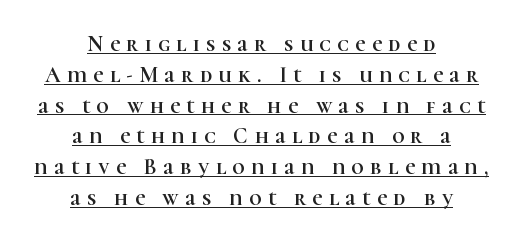
{"italic": "no", "underline": "yes", "align": "center", "line_spacing": "normal", "line_spacing_ratio": 1.4, "letter_spacing": "wide", "letter_spacing_em": 0.29, "glyph_px": 22}
